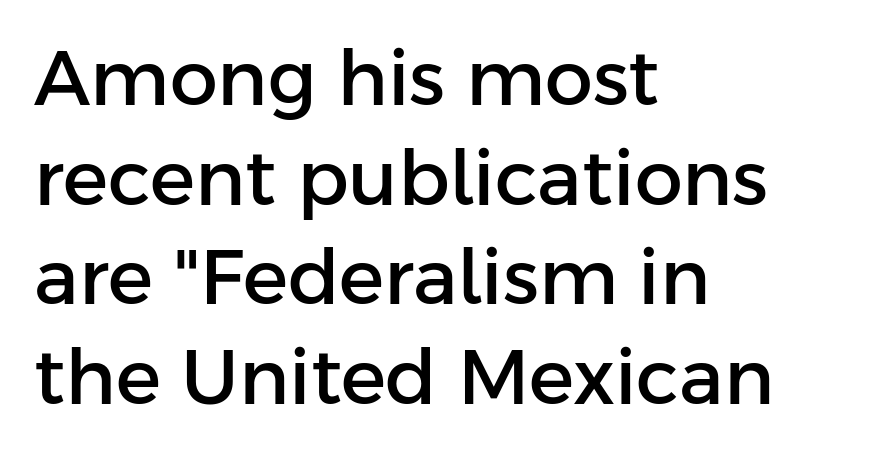
Varying glyph widths throughout — classic text-font behaviour. The letters stand upright; this is a roman face. This rendering leaves character spacing at its baseline value. The string is rendered with underlining switched off. Horizontally, the lines are justified to the leading edge only.
